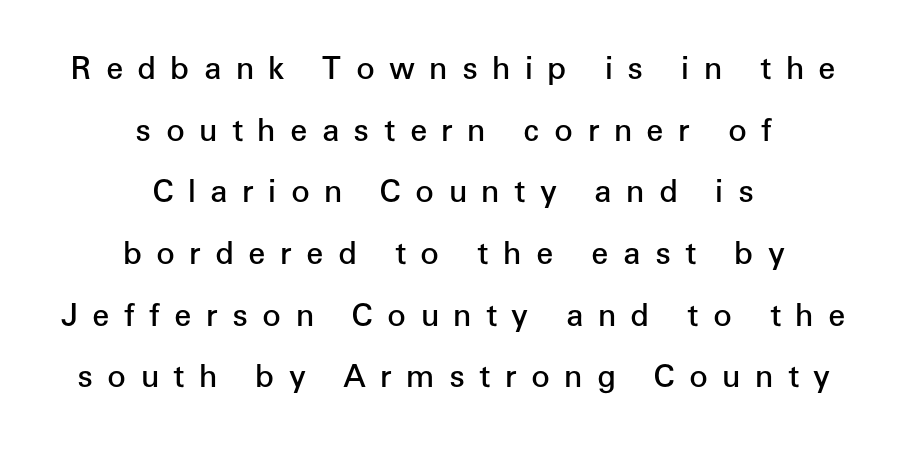
The image shows 31 px semibold sans-serif type, upright; set centered, loose line spacing (1.99x), unusually wide letter spacing (+0.46 em), not underlined; low stroke contrast and a medium x-height.
